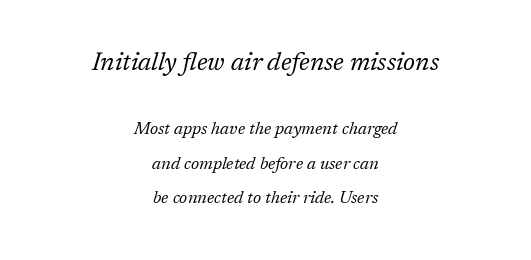
{"italic": "yes", "lean": "right", "slant_degrees": 17, "bold": "no", "underline": "no", "align": "center", "line_spacing": "loose", "line_spacing_ratio": 2.02, "letter_spacing": "normal", "letter_spacing_em": 0.0, "larger_block": "first", "size_ratio": 1.47, "glyph_px": 25}
